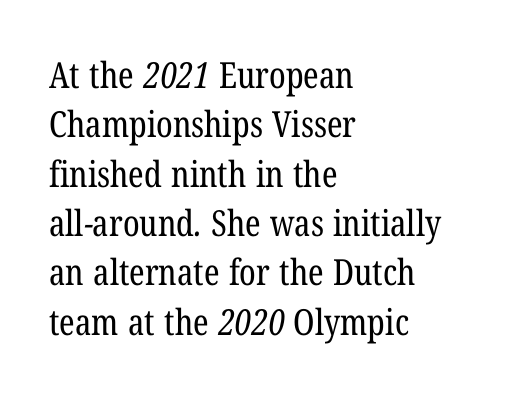
Q: Is the text bold? A: No.
Q: Is the typeface a serif or a sans-serif typeface? A: Serif.
Q: Is the text underlined? A: No.
Q: How is the paragraph aligned? A: Left-aligned.
Q: Is the spacing between letters normal or unusually wide? A: Normal.
Q: Is the spacing between lines tight, normal or loose? A: Normal.
Q: Width (condensed, normal, or wide)? A: Condensed.
Q: Stroke contrast? A: Low.
Q: x-height? A: Medium.
Q: Monospaced? A: No.
